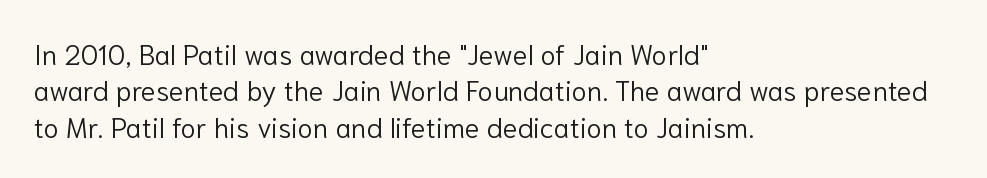
Q: Is the text bold? A: No.
Q: Is the text italic (slanted)? A: No, it is upright.
Q: Is the typeface a serif or a sans-serif typeface? A: Sans-serif.
Q: Is the text underlined? A: No.
Q: How is the paragraph aligned? A: Left-aligned.
Q: Is the spacing between letters normal or unusually wide? A: Normal.
Q: Is the spacing between lines tight, normal or loose? A: Normal.
Q: Width (condensed, normal, or wide)? A: Normal.
Q: Stroke contrast? A: Low.
Q: x-height? A: Medium.
Q: Monospaced? A: No.
